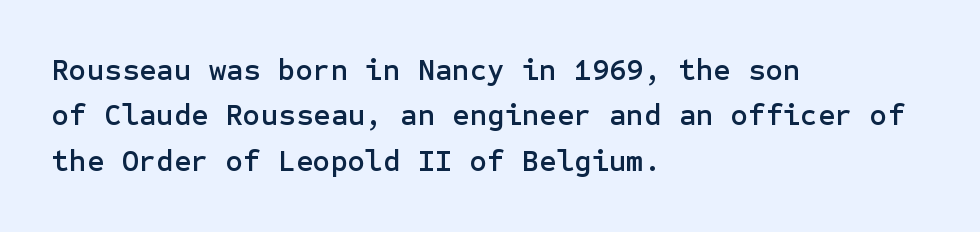
Q: Is the text italic (slanted)? A: No, it is upright.
Q: Is the typeface a serif or a sans-serif typeface? A: Sans-serif.
Q: Is the text underlined? A: No.
Q: How is the paragraph aligned? A: Left-aligned.
Q: Is the spacing between letters normal or unusually wide? A: Normal.
Q: Is the spacing between lines tight, normal or loose? A: Normal.
Q: Width (condensed, normal, or wide)? A: Normal.
Q: Stroke contrast? A: Low.
Q: x-height? A: Medium.
